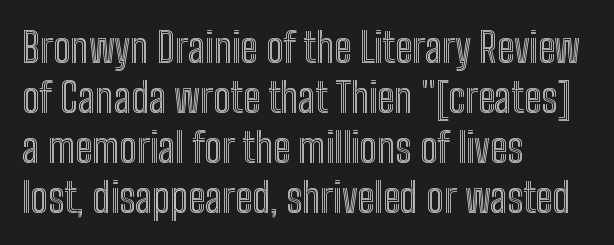
The typesetter chose a ragged-right arrangement here. The type is set solid horizontally, with unmodified tracking. Every stem runs plumb, perpendicular to the baseline. You could not count columns in this text — the font is proportionally spaced. A clean baseline with only descenders dipping below it.
